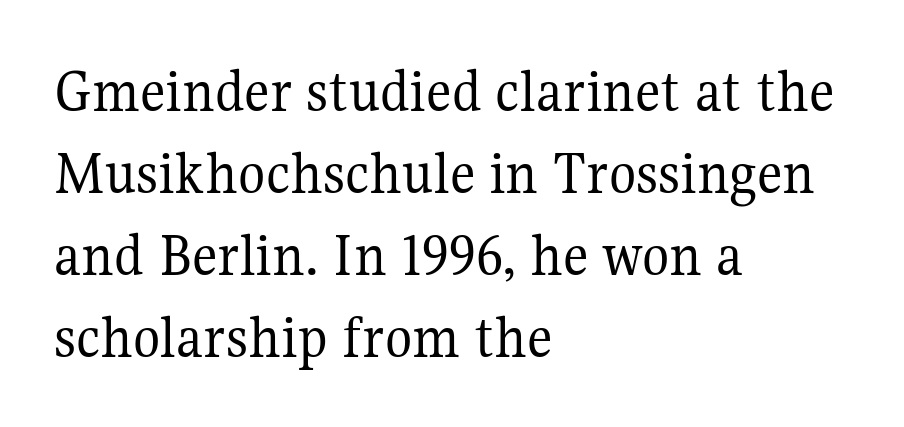
{"serif": "yes", "italic": "no", "bold": "no", "weight": "regular", "width": "normal", "stroke_contrast": "medium", "x_height": "medium", "monospaced": "no", "underline": "no", "align": "left", "line_spacing": "normal", "line_spacing_ratio": 1.3, "letter_spacing": "normal", "letter_spacing_em": 0.0, "glyph_px": 63}
